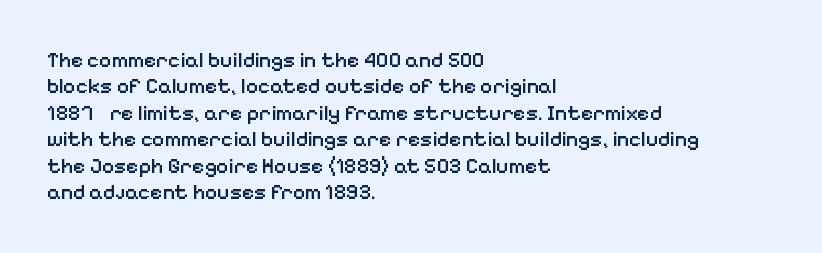
Its strokes are somewhat broadened, the hallmark of semibold type. Notice how descenders clear the ascenders below comfortably — that's standard leading. The letters stand straight up with perfectly vertical stems. Compared with a centered layout, this one pins lines to the left instead.
